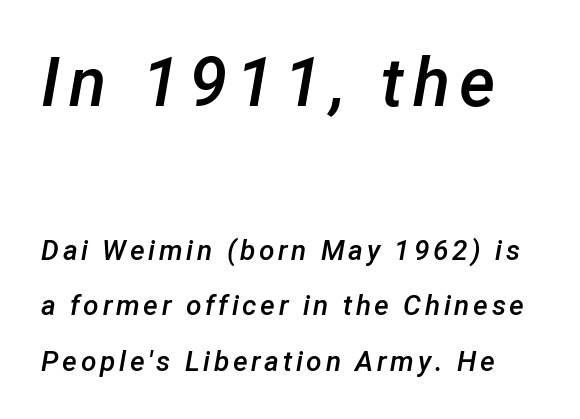
The image shows 69 px semibold type, italic (leaning right); set loose line spacing (1.99x), not underlined; the first (top) block is 2.46x larger; low stroke contrast and a medium x-height.
